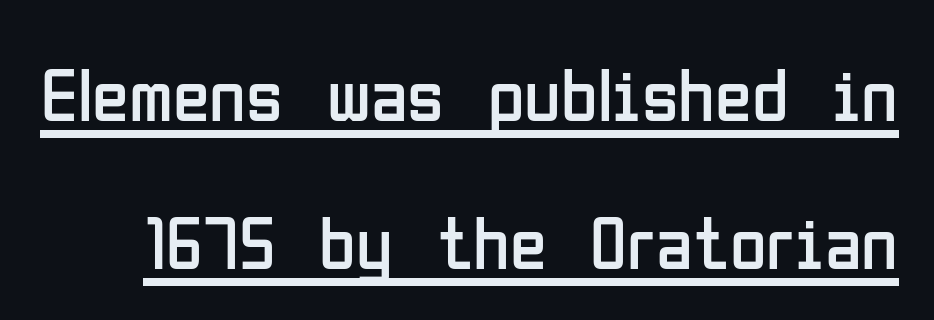
Examine the stroke ends and you'll find no serifs. In designer terms, the underline attribute is active on this setting. This is not heavy type; no bold has been used. If you drew a line through each stem, it would be perfectly vertical. The line texture is even and compact thanks to regular tracking.
